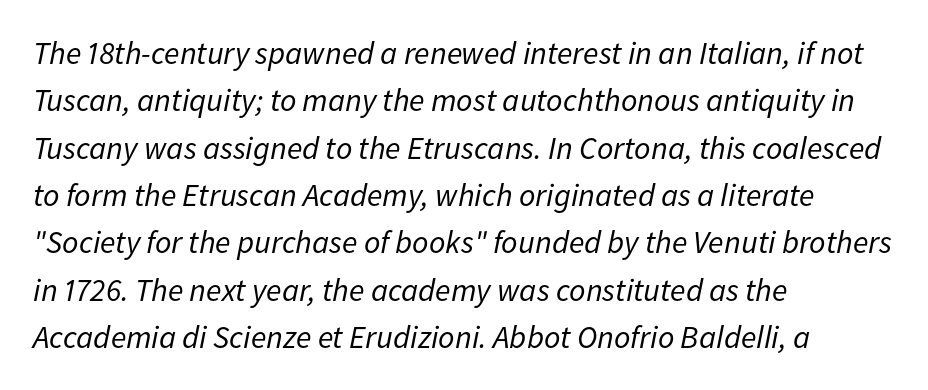
The image shows 32 px regular-weight type, italic (leaning right); set left-aligned, normal line spacing (1.48x), normal letter spacing, not underlined; low stroke contrast and a medium x-height.
